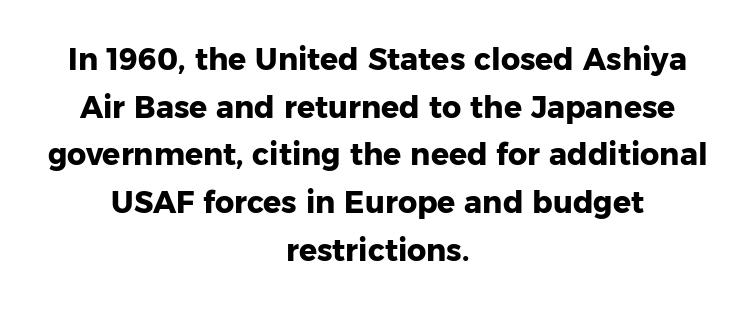
Q: Is the text bold? A: Yes.
Q: Is the text italic (slanted)? A: No, it is upright.
Q: Is the typeface a serif or a sans-serif typeface? A: Sans-serif.
Q: Is the text underlined? A: No.
Q: How is the paragraph aligned? A: Centered.
Q: Is the spacing between letters normal or unusually wide? A: Normal.
Q: Is the spacing between lines tight, normal or loose? A: Normal.
Q: Width (condensed, normal, or wide)? A: Normal.
Q: Stroke contrast? A: Low.
Q: x-height? A: Medium.
Q: Monospaced? A: No.
